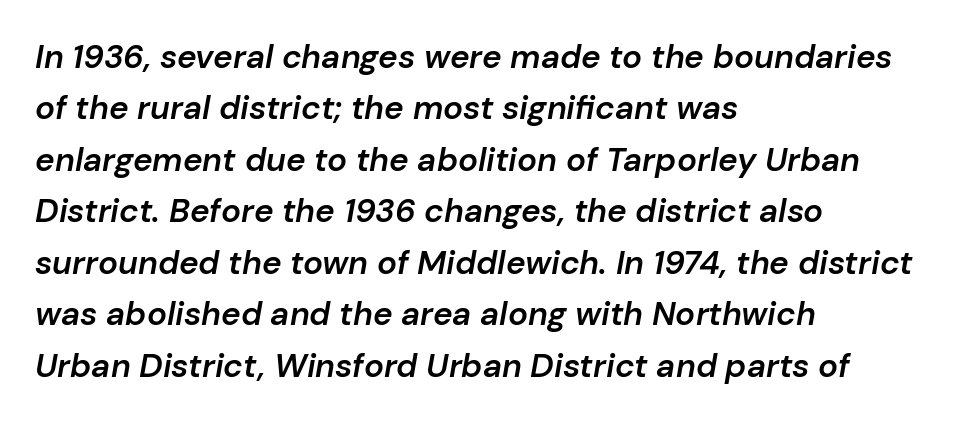
Nobody drew a line under any word here. The rendering anchors every line to the left-hand side. This sample keeps an unexceptional amount of space between lines. A typesetter would call this zero additional tracking. Think of a printed novel: that variable character pitch is what you see here.
